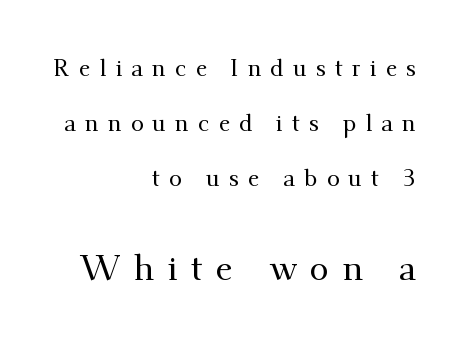
{"serif": "yes", "italic": "no", "width": "normal", "stroke_contrast": "medium", "x_height": "small", "monospaced": "no", "underline": "no", "align": "right", "line_spacing": "loose", "line_spacing_ratio": 2.39, "letter_spacing": "wide", "letter_spacing_em": 0.4, "larger_block": "second", "size_ratio": 1.48, "glyph_px": 34}
